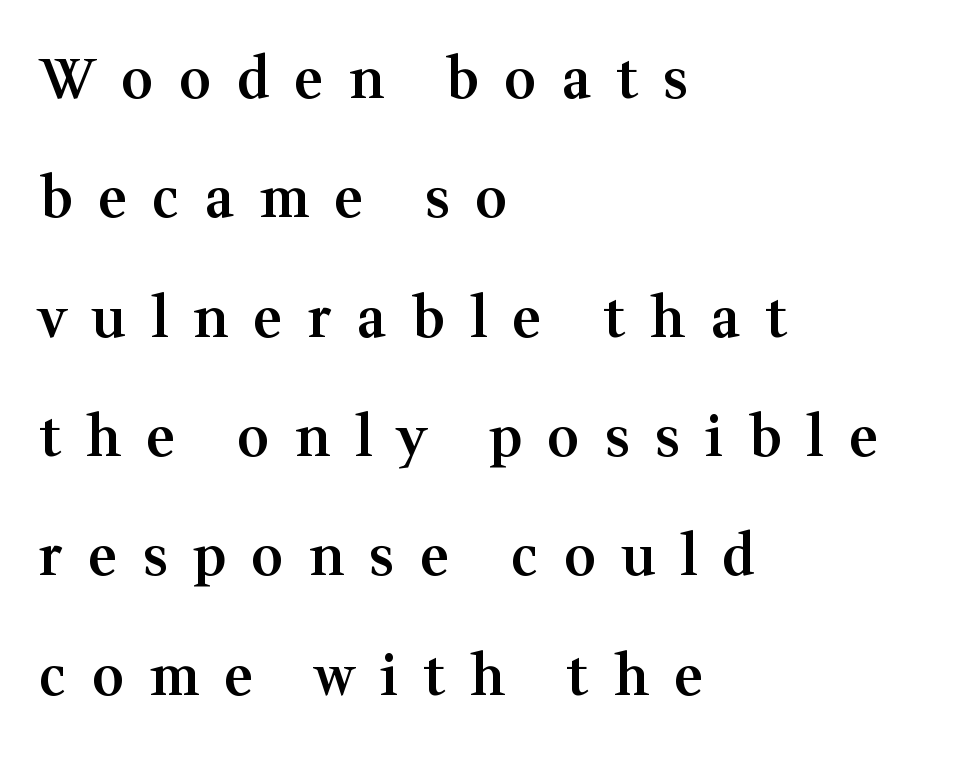
Q: Is the text bold? A: Semi-bold.
Q: Is the text italic (slanted)? A: No, it is upright.
Q: Is the typeface a serif or a sans-serif typeface? A: Serif.
Q: Is the text underlined? A: No.
Q: How is the paragraph aligned? A: Left-aligned.
Q: Is the spacing between letters normal or unusually wide? A: Unusually wide.
Q: Is the spacing between lines tight, normal or loose? A: Loose.
Q: Width (condensed, normal, or wide)? A: Normal.
Q: Stroke contrast? A: Medium.
Q: x-height? A: Medium.
Q: Monospaced? A: No.
